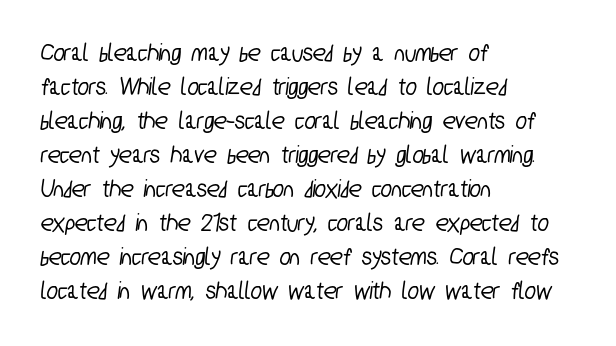
{"underline": "no", "align": "left", "line_spacing": "normal", "line_spacing_ratio": 1.31, "letter_spacing": "normal", "letter_spacing_em": 0.0, "glyph_px": 26}
